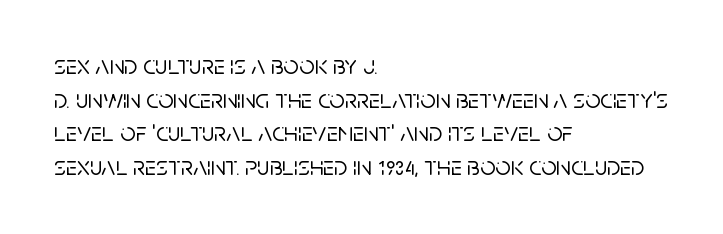
The image shows 27 px text type, upright; set left-aligned, normal line spacing (1.25x), normal letter spacing, not underlined.
